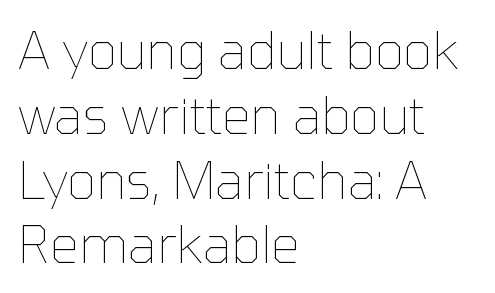
The image shows 51 px thin type, upright; set left-aligned, normal line spacing (1.27x), normal letter spacing, not underlined; low stroke contrast and a medium x-height.
